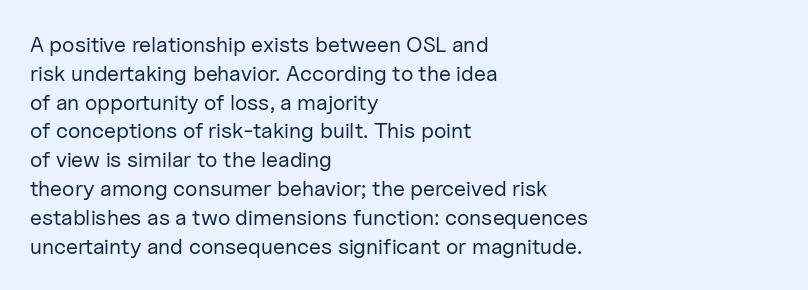
Q: Is the text bold? A: No.
Q: Is the text italic (slanted)? A: No, it is upright.
Q: Is the text underlined? A: No.
Q: How is the paragraph aligned? A: Left-aligned.
Q: Is the spacing between letters normal or unusually wide? A: Normal.
Q: Is the spacing between lines tight, normal or loose? A: Normal.
